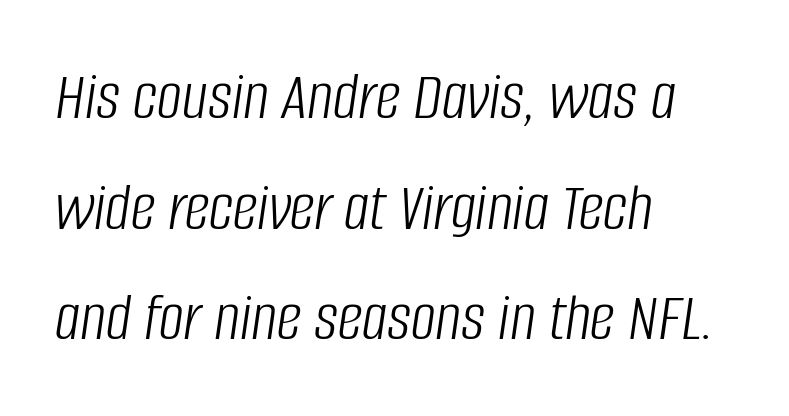
The image shows 70 px light, condensed type, italic (leaning right); set left-aligned, normal line spacing (1.58x), normal letter spacing, not underlined; low stroke contrast and a large x-height.
